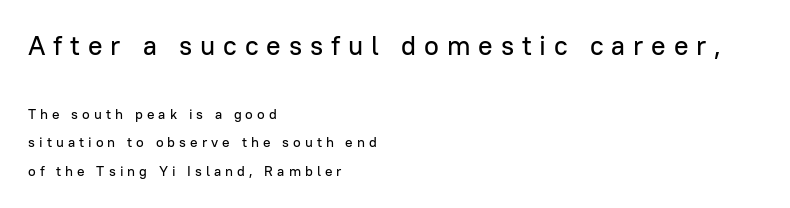
The image shows 27 px text type, upright; set left-aligned, loose line spacing (2.04x), unusually wide letter spacing (+0.29 em), not underlined; the first (top) block is 1.93x larger.
